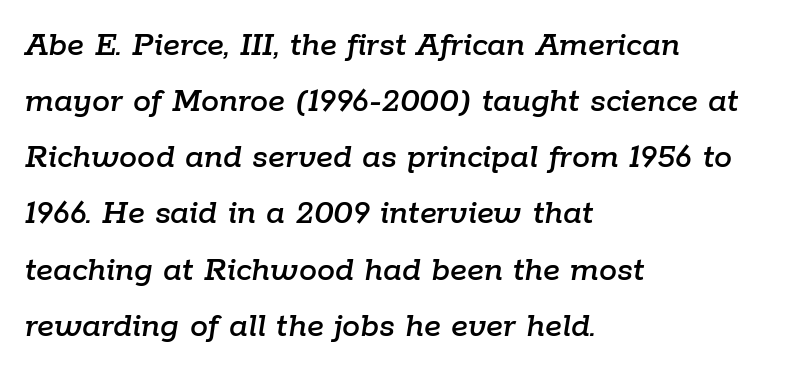
The image shows 36 px text type, italic (leaning right); set left-aligned, normal line spacing (1.56x), normal letter spacing, not underlined; low stroke contrast and a medium x-height.
